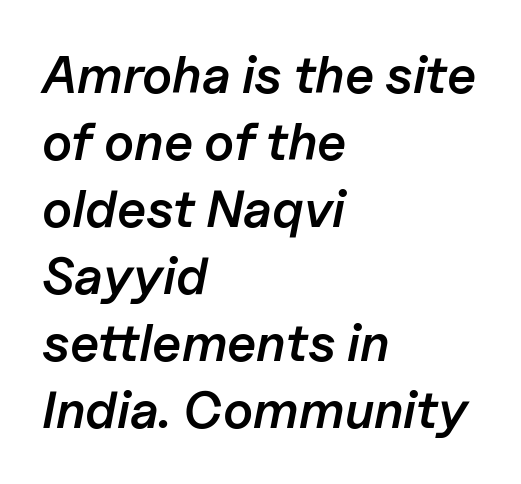
The image shows 52 px semibold type, italic (leaning right); set left-aligned, normal line spacing (1.29x), normal letter spacing, not underlined; low stroke contrast and a medium x-height.
